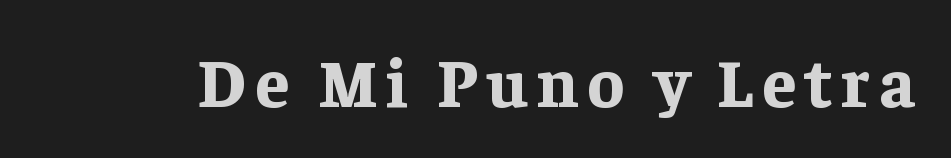
Thick stems and heavy bowls — unmistakably bold. No word sits above an underline. The face used here is proportionally spaced, like ordinary book or web type. The passage shown is typeset with a serif family.
